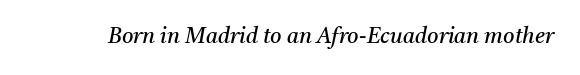
{"italic": "yes", "lean": "right", "slant_degrees": 11, "bold": "no", "underline": "no", "letter_spacing": "normal", "letter_spacing_em": 0.0, "glyph_px": 22}
